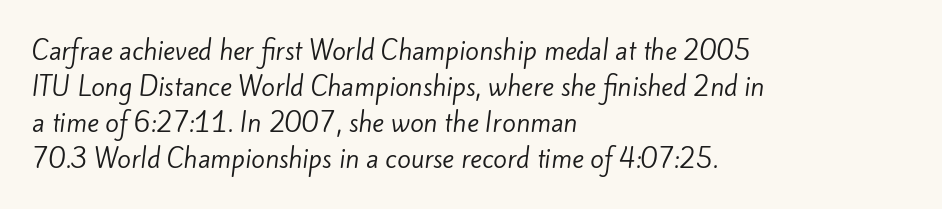
The image shows 25 px text type; set left-aligned, normal line spacing (1.44x), normal letter spacing, not underlined.
